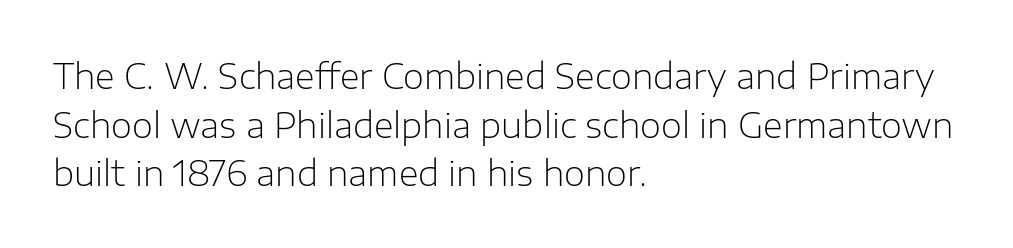
In CSS terms this would be text-align: left. Typographically, this falls in the sans-serif category. Characters remain perfectly vertical along every line. The face used here is proportionally spaced, like ordinary book or web type. What's the leading like? Ordinary, nothing unusual. Each stroke keeps to a modest, everyday thickness or less.
